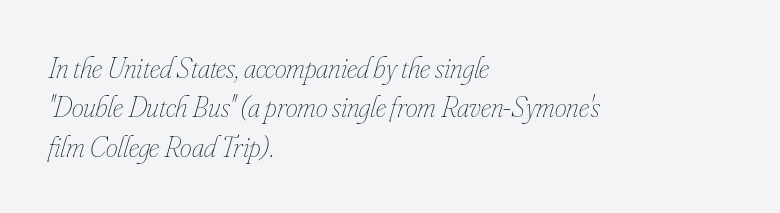
{"italic": "yes", "lean": "right", "slant_degrees": 16, "bold": "no", "weight": "thin", "width": "condensed", "stroke_contrast": "low", "x_height": "small", "monospaced": "no", "underline": "no", "align": "left", "line_spacing": "normal", "line_spacing_ratio": 1.31, "letter_spacing": "normal", "letter_spacing_em": 0.0, "glyph_px": 30}
